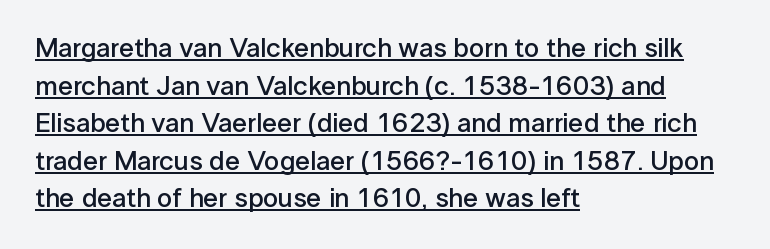
Q: Is the text bold? A: Semi-bold.
Q: Is the text italic (slanted)? A: No, it is upright.
Q: Is the text underlined? A: Yes.
Q: How is the paragraph aligned? A: Left-aligned.
Q: Is the spacing between letters normal or unusually wide? A: Normal.
Q: Is the spacing between lines tight, normal or loose? A: Normal.
